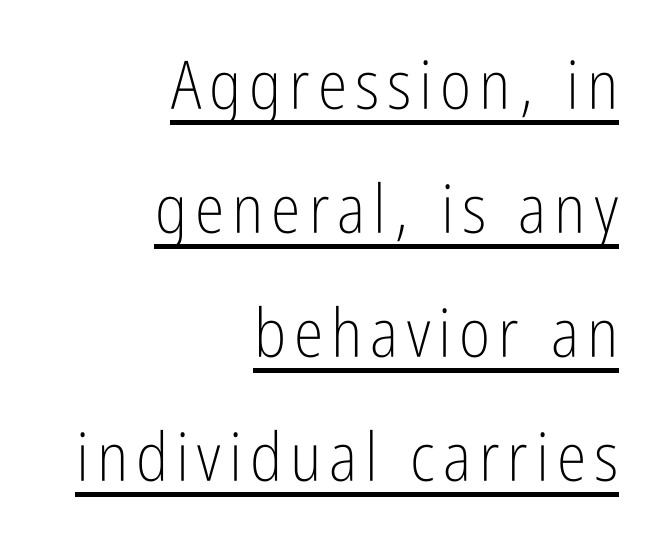
Q: Is the text bold? A: No.
Q: Is the text italic (slanted)? A: No, it is upright.
Q: Is the typeface a serif or a sans-serif typeface? A: Sans-serif.
Q: Is the text underlined? A: Yes.
Q: How is the paragraph aligned? A: Right-aligned.
Q: Width (condensed, normal, or wide)? A: Condensed.
Q: Stroke contrast? A: Low.
Q: x-height? A: Medium.
Q: Monospaced? A: No.
